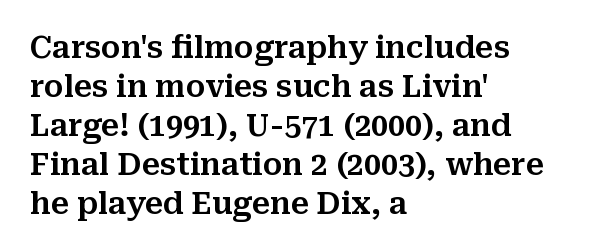
Q: Is the text italic (slanted)? A: No, it is upright.
Q: Is the typeface a serif or a sans-serif typeface? A: Serif.
Q: Is the text underlined? A: No.
Q: How is the paragraph aligned? A: Left-aligned.
Q: Is the spacing between letters normal or unusually wide? A: Normal.
Q: Is the spacing between lines tight, normal or loose? A: Normal.
Q: Width (condensed, normal, or wide)? A: Normal.
Q: Stroke contrast? A: Medium.
Q: x-height? A: Medium.
Q: Monospaced? A: No.
